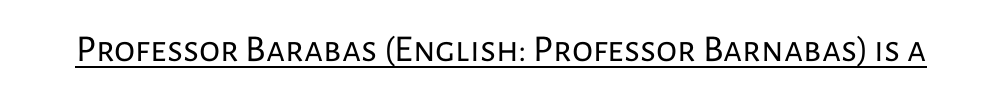
Q: Is the text bold? A: No.
Q: Is the text italic (slanted)? A: No, it is upright.
Q: Is the typeface a serif or a sans-serif typeface? A: Sans-serif.
Q: Is the text underlined? A: Yes.
Q: Is the spacing between letters normal or unusually wide? A: Normal.
Q: Width (condensed, normal, or wide)? A: Normal.
Q: Stroke contrast? A: Low.
Q: x-height? A: Medium.
Q: Monospaced? A: No.
